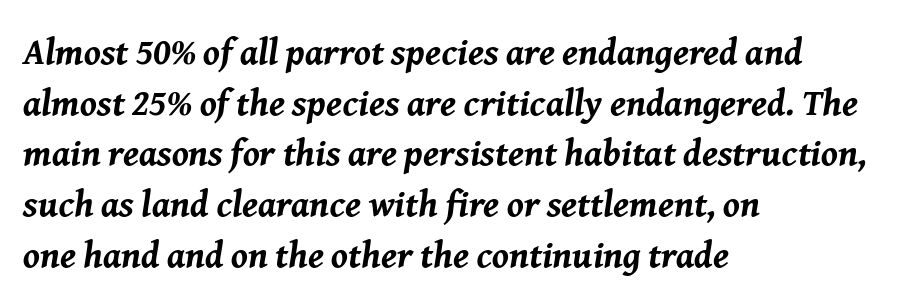
Q: Is the text bold? A: Yes.
Q: Is the text italic (slanted)? A: Yes, it leans right by about 8 degrees.
Q: Is the text underlined? A: No.
Q: How is the paragraph aligned? A: Left-aligned.
Q: Is the spacing between letters normal or unusually wide? A: Normal.
Q: Is the spacing between lines tight, normal or loose? A: Normal.
Q: Width (condensed, normal, or wide)? A: Normal.
Q: Stroke contrast? A: Medium.
Q: x-height? A: Medium.
Q: Monospaced? A: No.
